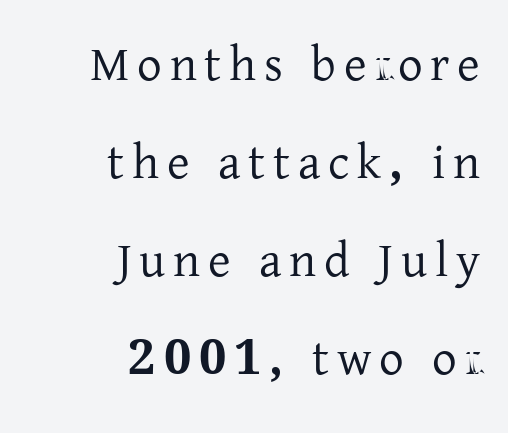
Q: Is the text italic (slanted)? A: No, it is upright.
Q: Is the typeface a serif or a sans-serif typeface? A: Serif.
Q: Is the text underlined? A: No.
Q: How is the paragraph aligned? A: Right-aligned.
Q: Is the spacing between lines tight, normal or loose? A: Loose.
Q: Width (condensed, normal, or wide)? A: Normal.
Q: Stroke contrast? A: Low.
Q: x-height? A: Medium.
Q: Monospaced? A: No.
